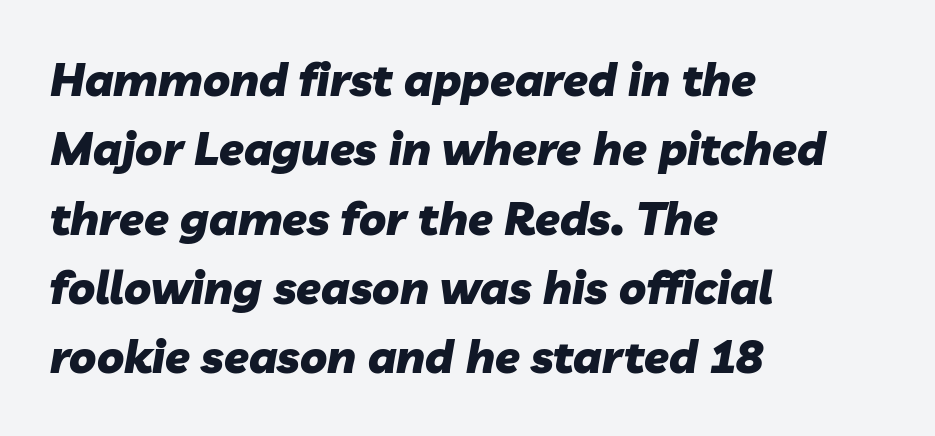
The lines are quadded left. You could not count columns in this text — the font is proportionally spaced. Default kerning and tracking; the words read as compact shapes. Rows of type keep a routine distance in the vertical direction.
